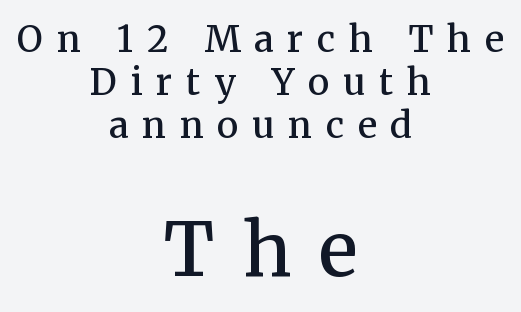
Q: Is the text bold? A: Semi-bold.
Q: Is the text italic (slanted)? A: No, it is upright.
Q: Is the typeface a serif or a sans-serif typeface? A: Serif.
Q: Is the text underlined? A: No.
Q: How is the paragraph aligned? A: Centered.
Q: Is the spacing between letters normal or unusually wide? A: Unusually wide.
Q: Which block of text is set in a larger size, the first (top) or the second (bottom)? A: The second (bottom) one.
Q: Width (condensed, normal, or wide)? A: Normal.
Q: Stroke contrast? A: Medium.
Q: x-height? A: Medium.
Q: Monospaced? A: No.
